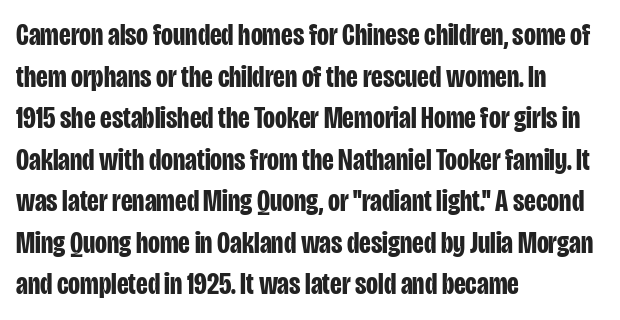
Q: Is the text bold? A: Yes.
Q: Is the text italic (slanted)? A: No, it is upright.
Q: Is the typeface a serif or a sans-serif typeface? A: Sans-serif.
Q: Is the text underlined? A: No.
Q: How is the paragraph aligned? A: Left-aligned.
Q: Is the spacing between letters normal or unusually wide? A: Normal.
Q: Is the spacing between lines tight, normal or loose? A: Normal.
Q: Width (condensed, normal, or wide)? A: Condensed.
Q: Stroke contrast? A: Low.
Q: x-height? A: Large.
Q: Monospaced? A: No.
